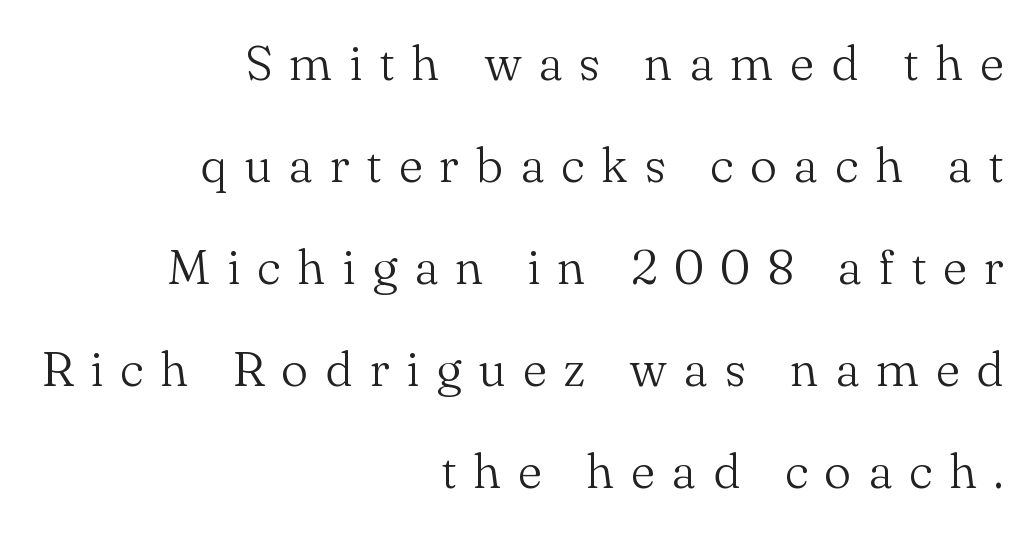
Q: Is the text bold? A: No.
Q: Is the text italic (slanted)? A: No, it is upright.
Q: Is the typeface a serif or a sans-serif typeface? A: Serif.
Q: Is the text underlined? A: No.
Q: How is the paragraph aligned? A: Right-aligned.
Q: Is the spacing between letters normal or unusually wide? A: Unusually wide.
Q: Is the spacing between lines tight, normal or loose? A: Loose.
Q: Width (condensed, normal, or wide)? A: Normal.
Q: Stroke contrast? A: Medium.
Q: x-height? A: Small.
Q: Monospaced? A: No.
